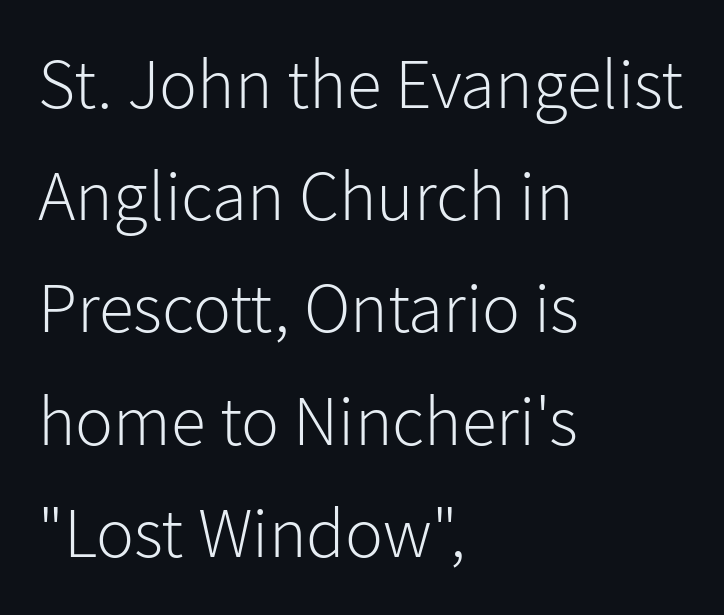
The image shows 71 px light sans-serif type, upright; set left-aligned, normal line spacing (1.58x), normal letter spacing, not underlined; low stroke contrast and a medium x-height.
